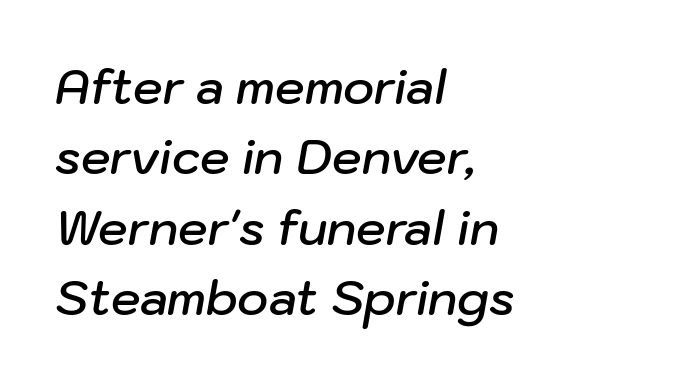
Q: Is the text bold? A: Semi-bold.
Q: Is the text italic (slanted)? A: Yes, it leans right by about 10 degrees.
Q: Is the text underlined? A: No.
Q: How is the paragraph aligned? A: Left-aligned.
Q: Is the spacing between letters normal or unusually wide? A: Normal.
Q: Is the spacing between lines tight, normal or loose? A: Normal.
Q: Width (condensed, normal, or wide)? A: Normal.
Q: Stroke contrast? A: Low.
Q: x-height? A: Medium.
Q: Monospaced? A: No.
